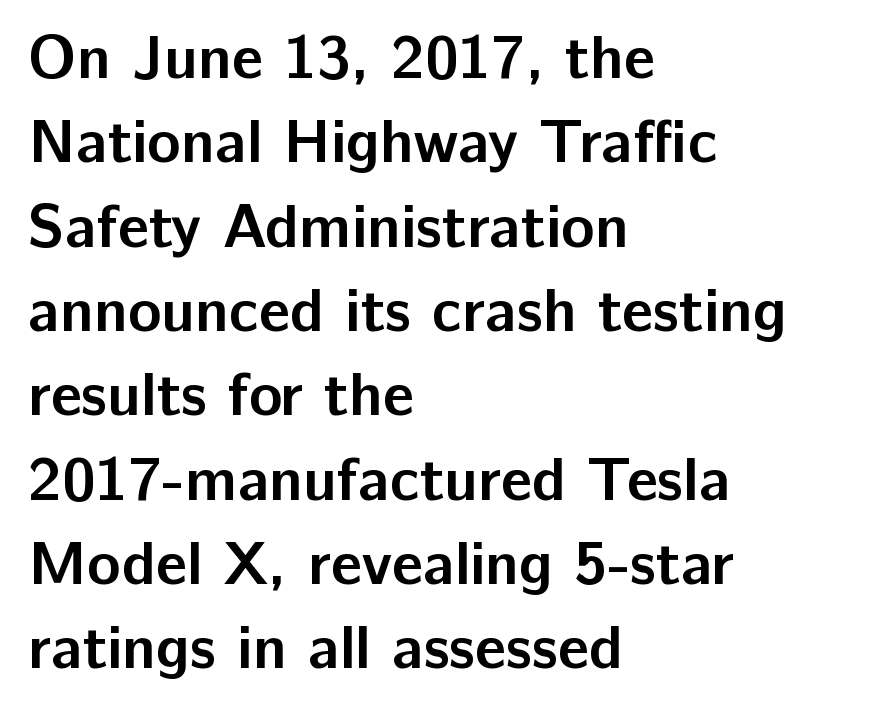
The image shows 62 px semibold sans-serif type, upright; set left-aligned, normal line spacing (1.36x), normal letter spacing, not underlined; low stroke contrast and a medium x-height.
